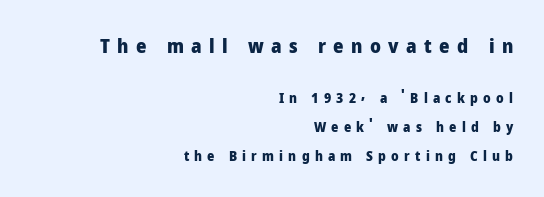
Q: Is the text bold? A: Yes.
Q: Is the text italic (slanted)? A: No, it is upright.
Q: Is the text underlined? A: No.
Q: How is the paragraph aligned? A: Right-aligned.
Q: Is the spacing between letters normal or unusually wide? A: Unusually wide.
Q: Is the spacing between lines tight, normal or loose? A: Loose.
Q: Which block of text is set in a larger size, the first (top) or the second (bottom)? A: The first (top) one.
